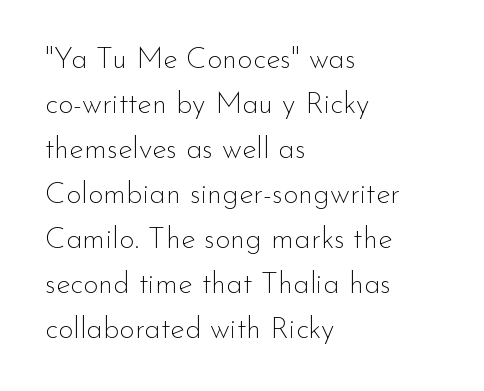
{"serif": "no", "italic": "no", "bold": "no", "weight": "thin", "width": "normal", "stroke_contrast": "low", "x_height": "small", "monospaced": "no", "underline": "no", "align": "left", "line_spacing": "normal", "line_spacing_ratio": 1.5, "letter_spacing": "normal", "letter_spacing_em": 0.0, "glyph_px": 30}
